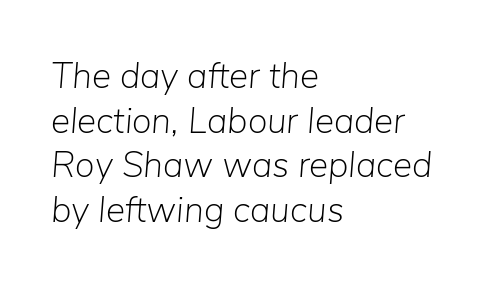
Reading down the block, your eye returns to a fixed left position each line. Heaviness? Minimal to ordinary, like unemphasized prose. The area under the type is left untouched. The rendering uses natural spacing where letterforms have individual widths. Slanted lettering throughout.
